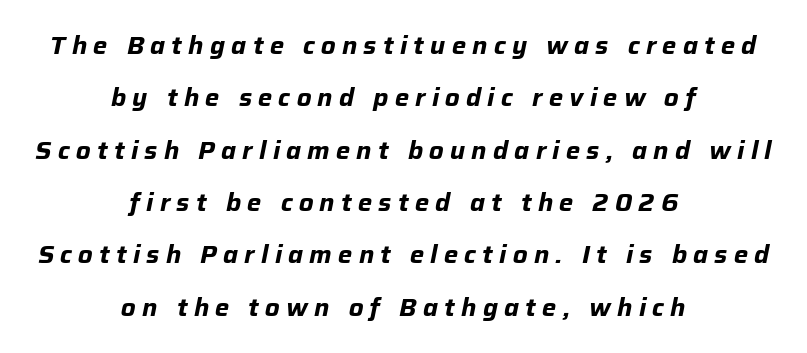
The image shows 24 px bold type, italic (leaning right); set centered, loose line spacing (2.18x), unusually wide letter spacing (+0.26 em), not underlined.
